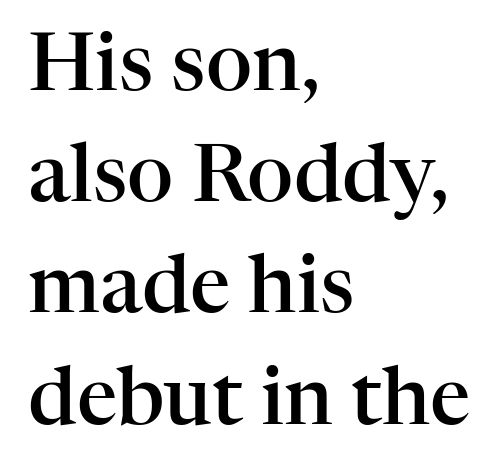
The glyphs in this specimen are seriffed. These lines carry some extra weight — a demibold, not a full bold. This sample uses an upright cut, with every glyph sitting square on the baseline. These lines sit exactly where default settings would place them. Only glyphs here, with clear space below each row. This rendering uses left alignment, leaving the right contour irregular.
